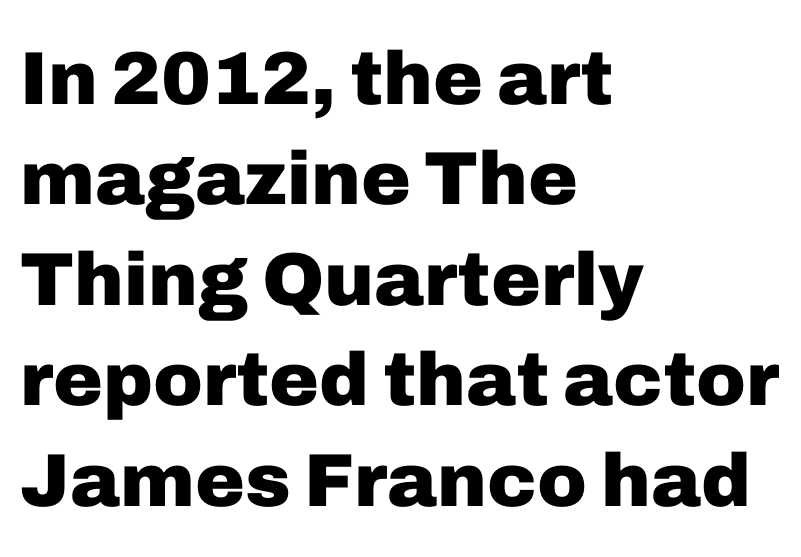
{"serif": "no", "italic": "no", "bold": "yes", "weight": "heavy", "width": "normal", "stroke_contrast": "low", "x_height": "medium", "monospaced": "no", "underline": "no", "align": "left", "line_spacing": "normal", "line_spacing_ratio": 1.34, "letter_spacing": "normal", "letter_spacing_em": 0.0, "glyph_px": 75}
